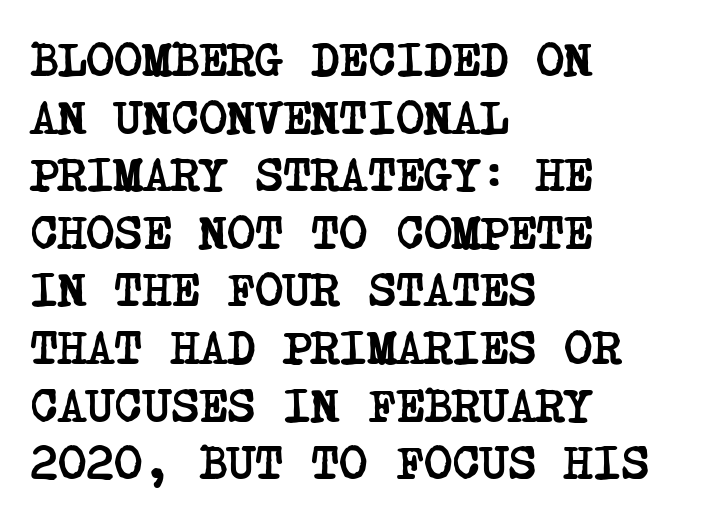
{"serif": "yes", "bold": "yes", "weight": "semibold", "width": "condensed", "stroke_contrast": "low", "x_height": "large", "underline": "no", "align": "left", "line_spacing_ratio": 1.2, "letter_spacing": "normal", "letter_spacing_em": 0.0, "glyph_px": 48}
